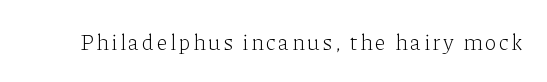
{"italic": "no", "bold": "no", "underline": "no", "glyph_px": 22}
